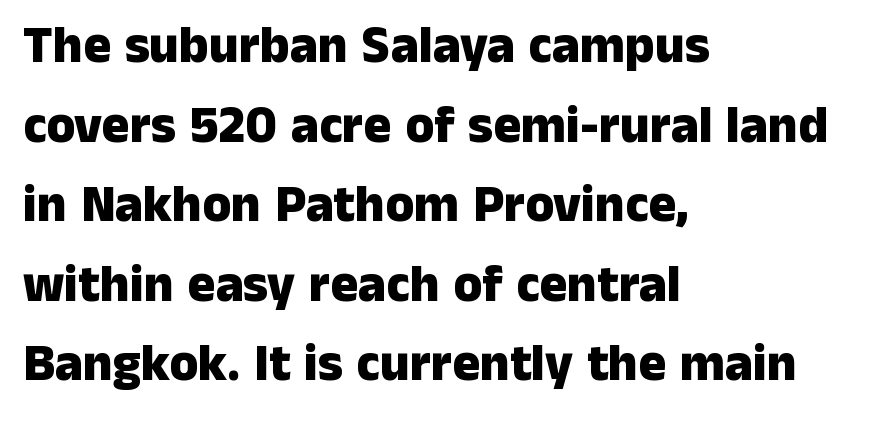
Q: Is the text bold? A: Yes.
Q: Is the text italic (slanted)? A: No, it is upright.
Q: Is the typeface a serif or a sans-serif typeface? A: Sans-serif.
Q: Is the text underlined? A: No.
Q: How is the paragraph aligned? A: Left-aligned.
Q: Is the spacing between letters normal or unusually wide? A: Normal.
Q: Is the spacing between lines tight, normal or loose? A: Normal.
Q: Width (condensed, normal, or wide)? A: Normal.
Q: Stroke contrast? A: Low.
Q: x-height? A: Medium.
Q: Monospaced? A: No.
